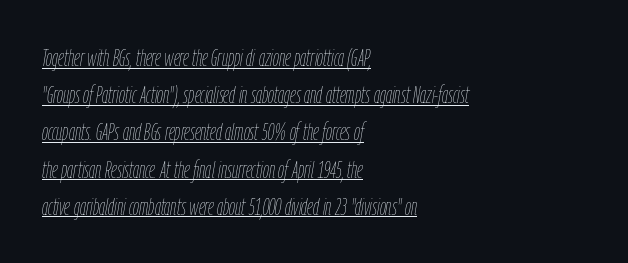
The setting favours the left margin, as ordinary paragraphs usually do. The face used here appears with an underline applied. Would a proofreader flag this as italicized? Yes. Students, observe: this is what conventionally led text looks like.
